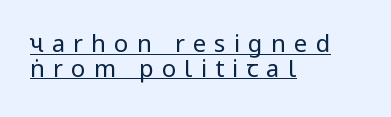
{"italic": "no", "bold": "no", "underline": "yes", "align": "left", "line_spacing": "tight", "line_spacing_ratio": 1.03, "letter_spacing": "wide", "letter_spacing_em": 0.34, "glyph_px": 24}
